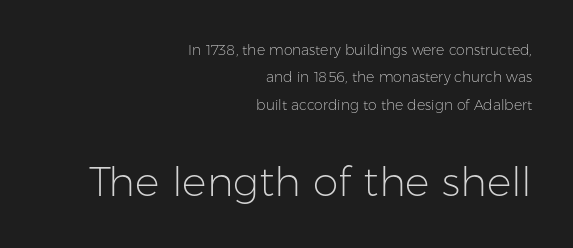
Q: Is the text bold? A: No.
Q: Is the text italic (slanted)? A: No, it is upright.
Q: Is the typeface a serif or a sans-serif typeface? A: Sans-serif.
Q: Is the text underlined? A: No.
Q: How is the paragraph aligned? A: Right-aligned.
Q: Is the spacing between letters normal or unusually wide? A: Normal.
Q: Is the spacing between lines tight, normal or loose? A: Loose.
Q: Which block of text is set in a larger size, the first (top) or the second (bottom)? A: The second (bottom) one.
Q: Width (condensed, normal, or wide)? A: Normal.
Q: Stroke contrast? A: Low.
Q: x-height? A: Medium.
Q: Monospaced? A: No.
